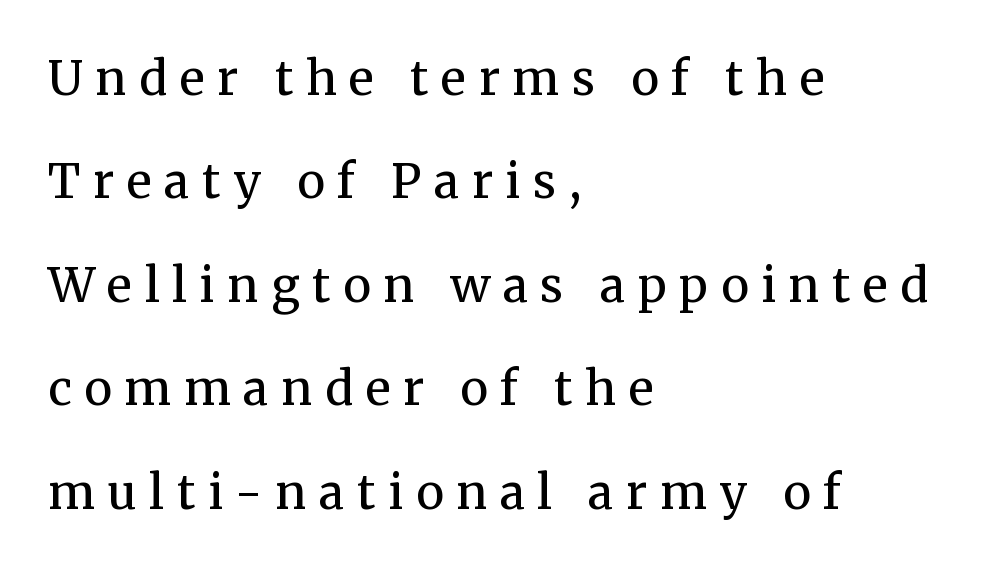
Loose tracking; the words dissolve into strings of separated letters. Honestly, the rows look like they've been pulled way apart. Compared with a centered layout, this one pins lines to the left instead. Look at the bottom of the vertical strokes: they flare into serifs here. Weight: not bold — regular or lighter.
